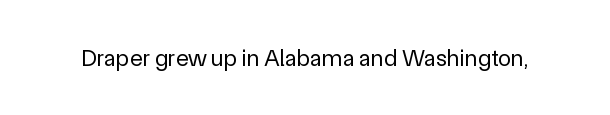
{"italic": "no", "bold": "no", "underline": "no", "letter_spacing": "normal", "letter_spacing_em": 0.0, "glyph_px": 24}
